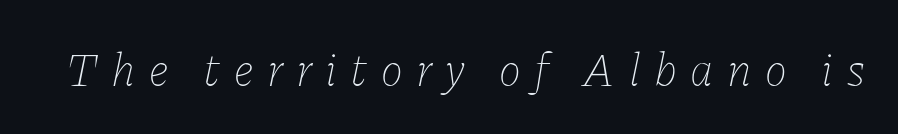
Q: Is the text bold? A: No.
Q: Is the text italic (slanted)? A: Yes, it leans right by about 11 degrees.
Q: Is the text underlined? A: No.
Q: Is the spacing between letters normal or unusually wide? A: Unusually wide.
Q: Width (condensed, normal, or wide)? A: Normal.
Q: Stroke contrast? A: Low.
Q: x-height? A: Medium.
Q: Monospaced? A: No.
